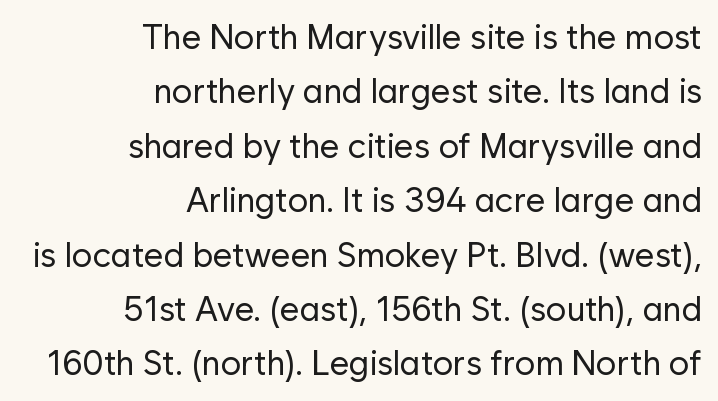
The passage shown has conventional tracking throughout. Serifs: no, the terminals of the letterforms are clean. The space directly below the letters is spotless. Characters remain perfectly vertical along every line. The typesetting does not lean heavy: it is not bold.
